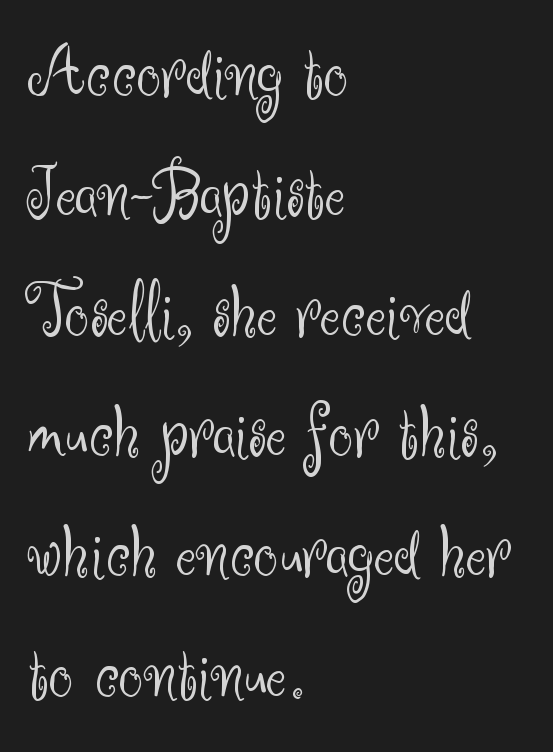
The image shows 77 px light sans-serif type, upright; set left-aligned, normal line spacing (1.56x), normal letter spacing, not underlined; medium stroke contrast and a small x-height.
